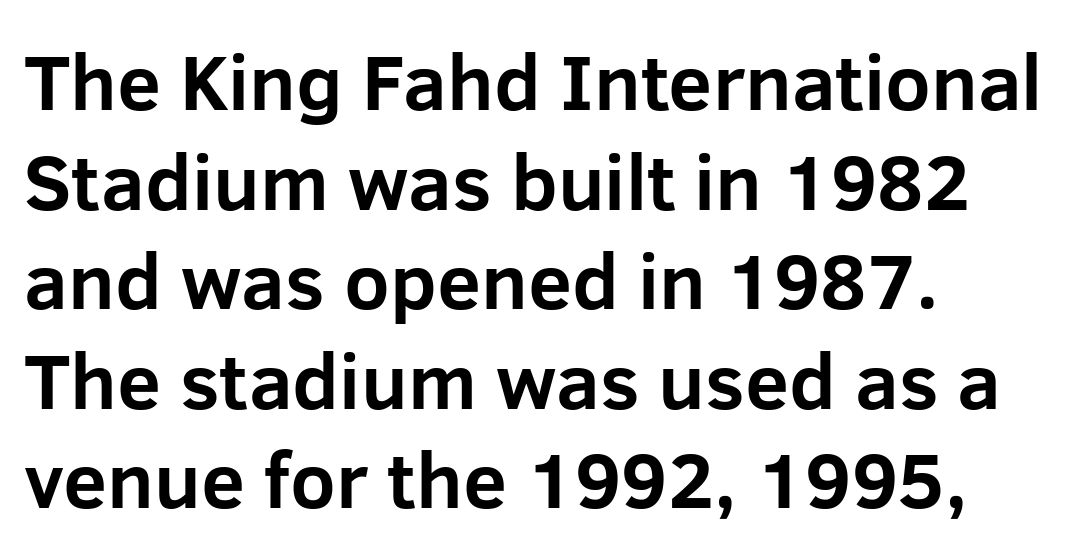
Q: Is the text bold? A: Yes.
Q: Is the text italic (slanted)? A: No, it is upright.
Q: Is the typeface a serif or a sans-serif typeface? A: Sans-serif.
Q: Is the text underlined? A: No.
Q: How is the paragraph aligned? A: Left-aligned.
Q: Is the spacing between letters normal or unusually wide? A: Normal.
Q: Is the spacing between lines tight, normal or loose? A: Normal.
Q: Width (condensed, normal, or wide)? A: Normal.
Q: Stroke contrast? A: Low.
Q: x-height? A: Medium.
Q: Monospaced? A: No.
